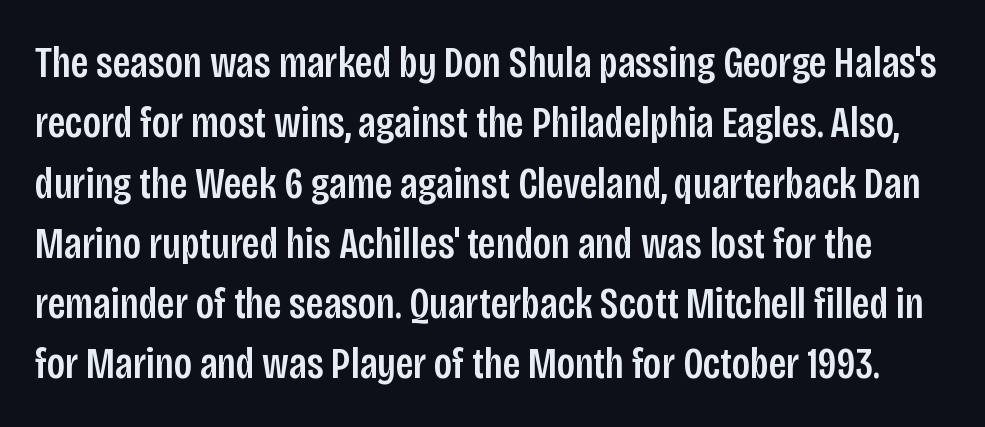
Words float on clear page, feet unadorned. Serif or sans? Sans — the stroke terminals are bare. Each letter keeps its own natural width here, so spacing adapts to shape. Italic? Not at all — the glyphs are vertical.
